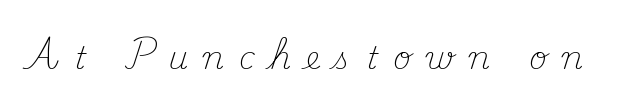
The image shows 31 px light serif type; set unusually wide letter spacing (+0.48 em), not underlined; medium stroke contrast and a small x-height.
